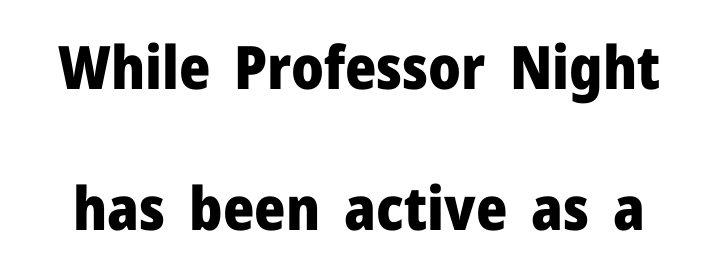
Q: Is the text bold? A: Yes.
Q: Is the text italic (slanted)? A: No, it is upright.
Q: Is the typeface a serif or a sans-serif typeface? A: Sans-serif.
Q: Is the text underlined? A: No.
Q: Is the spacing between letters normal or unusually wide? A: Normal.
Q: Is the spacing between lines tight, normal or loose? A: Loose.
Q: Width (condensed, normal, or wide)? A: Normal.
Q: Stroke contrast? A: Low.
Q: x-height? A: Medium.
Q: Monospaced? A: No.
